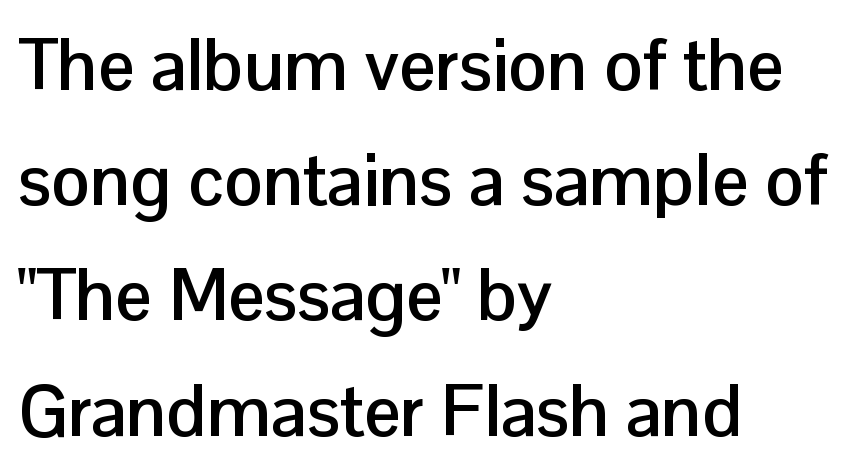
Q: Is the text bold? A: Yes.
Q: Is the text italic (slanted)? A: No, it is upright.
Q: Is the typeface a serif or a sans-serif typeface? A: Sans-serif.
Q: Is the text underlined? A: No.
Q: How is the paragraph aligned? A: Left-aligned.
Q: Is the spacing between letters normal or unusually wide? A: Normal.
Q: Is the spacing between lines tight, normal or loose? A: Normal.
Q: Width (condensed, normal, or wide)? A: Normal.
Q: Stroke contrast? A: Low.
Q: x-height? A: Medium.
Q: Monospaced? A: No.
